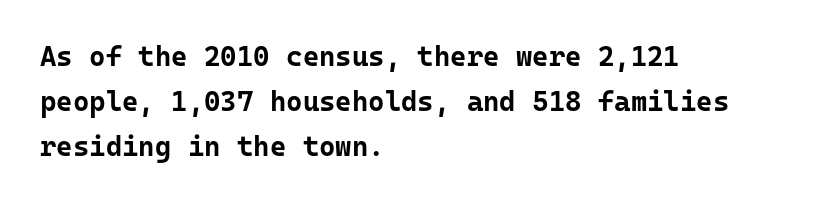
The image shows 28 px bold sans-serif type, upright, monospaced; set left-aligned, normal line spacing (1.6x), normal letter spacing, not underlined; low stroke contrast and a medium x-height.
